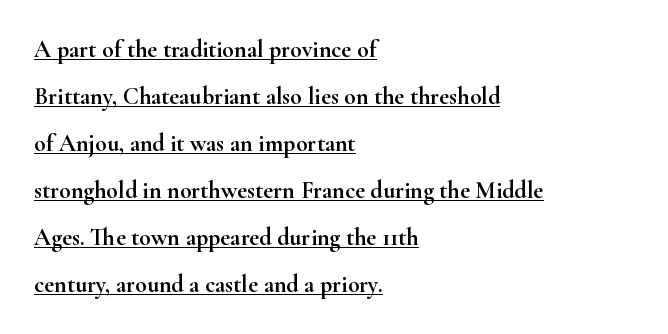
The image shows 24 px text type, upright; set left-aligned, loose line spacing (1.96x), normal letter spacing, underlined.
